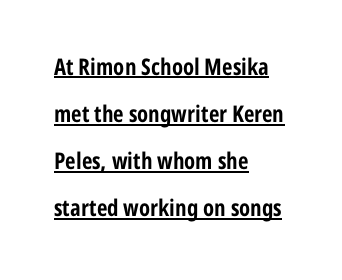
Is the letter spacing exaggerated? No — it looks like the ordinary default. Is the block centered? No — it sits flush against the left margin. Stroke thickness is high; the sample reads as a true bold. Vertical spacing — loose. Notice how the stems are strictly vertical — no italics here.
